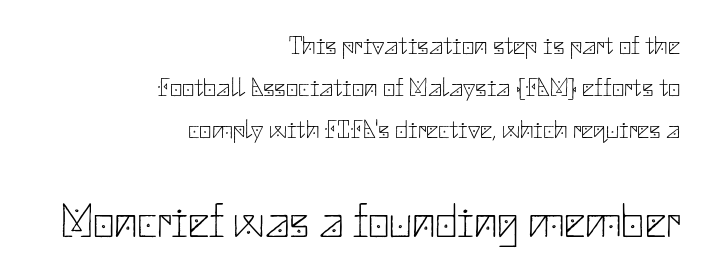
Which of the two is more prominent by size? The second, at the bottom. Rows of type keep a routine distance in the vertical direction. Casual observation: everything's shoved over to the right. Glance below the letters and you will spot only blank space.
